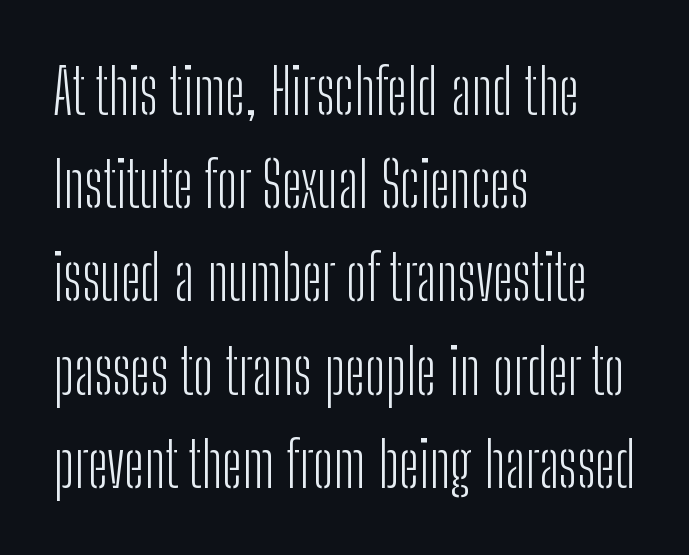
{"serif": "no", "italic": "no", "bold": "no", "weight": "light", "width": "condensed", "stroke_contrast": "low", "x_height": "medium", "monospaced": "no", "underline": "no", "align": "left", "line_spacing": "normal", "line_spacing_ratio": 1.48, "letter_spacing": "normal", "letter_spacing_em": 0.0, "glyph_px": 63}
